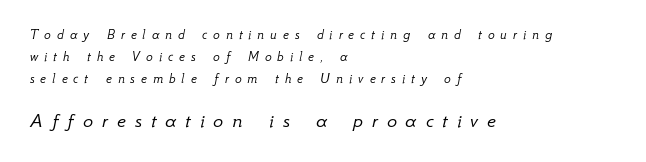
{"italic": "yes", "lean": "right", "slant_degrees": 12, "bold": "no", "underline": "no", "align": "left", "line_spacing": "normal", "line_spacing_ratio": 1.57, "letter_spacing": "wide", "letter_spacing_em": 0.43, "larger_block": "second", "size_ratio": 1.5, "glyph_px": 21}
